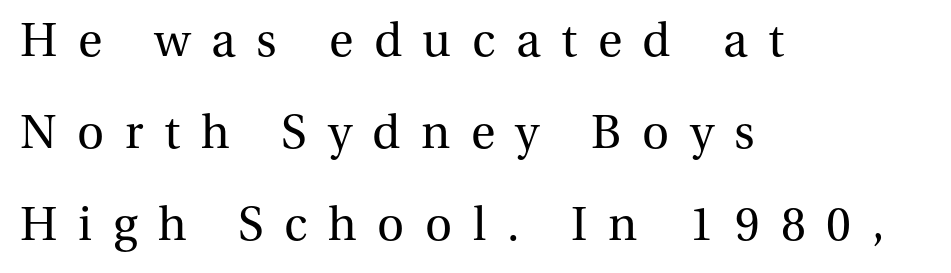
Q: Is the text bold? A: No.
Q: Is the text italic (slanted)? A: No, it is upright.
Q: Is the typeface a serif or a sans-serif typeface? A: Serif.
Q: Is the text underlined? A: No.
Q: How is the paragraph aligned? A: Left-aligned.
Q: Is the spacing between letters normal or unusually wide? A: Unusually wide.
Q: Is the spacing between lines tight, normal or loose? A: Loose.
Q: Width (condensed, normal, or wide)? A: Normal.
Q: Stroke contrast? A: Medium.
Q: x-height? A: Medium.
Q: Monospaced? A: No.
